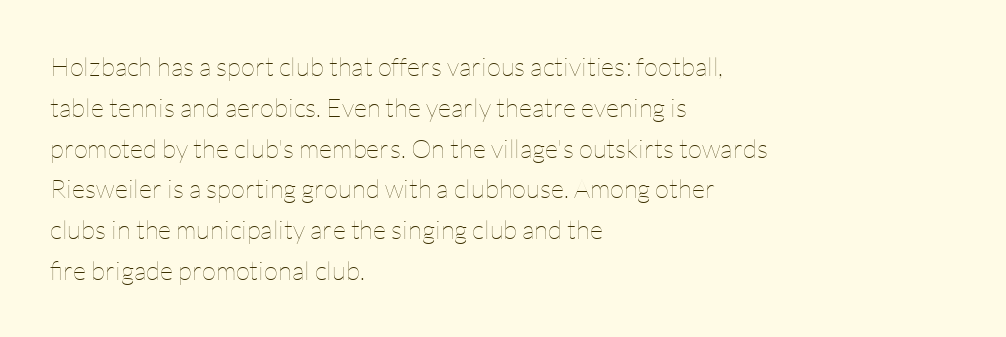
{"italic": "no", "bold": "no", "underline": "no", "align": "left", "line_spacing": "normal", "line_spacing_ratio": 1.57, "letter_spacing": "normal", "letter_spacing_em": 0.0, "glyph_px": 26}
